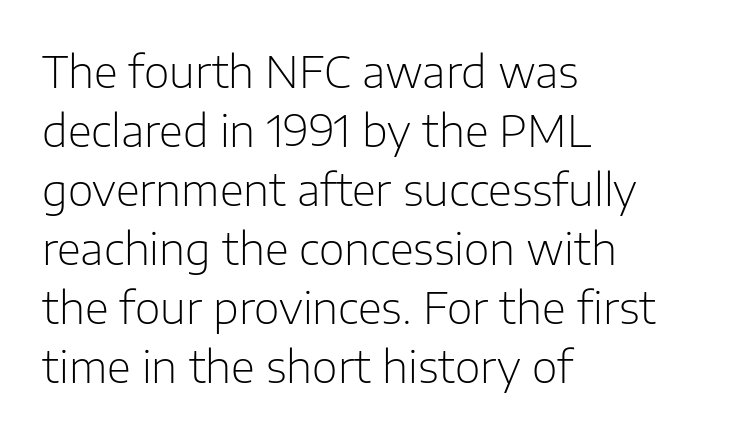
The image shows 44 px light sans-serif type, upright; set left-aligned, normal line spacing (1.34x), normal letter spacing, not underlined; low stroke contrast and a medium x-height.
